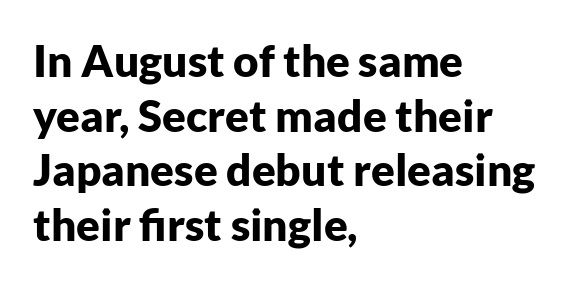
{"serif": "no", "italic": "no", "bold": "yes", "weight": "bold", "width": "normal", "stroke_contrast": "low", "x_height": "medium", "monospaced": "no", "underline": "no", "align": "left", "line_spacing_ratio": 1.24, "letter_spacing": "normal", "letter_spacing_em": 0.0, "glyph_px": 44}
